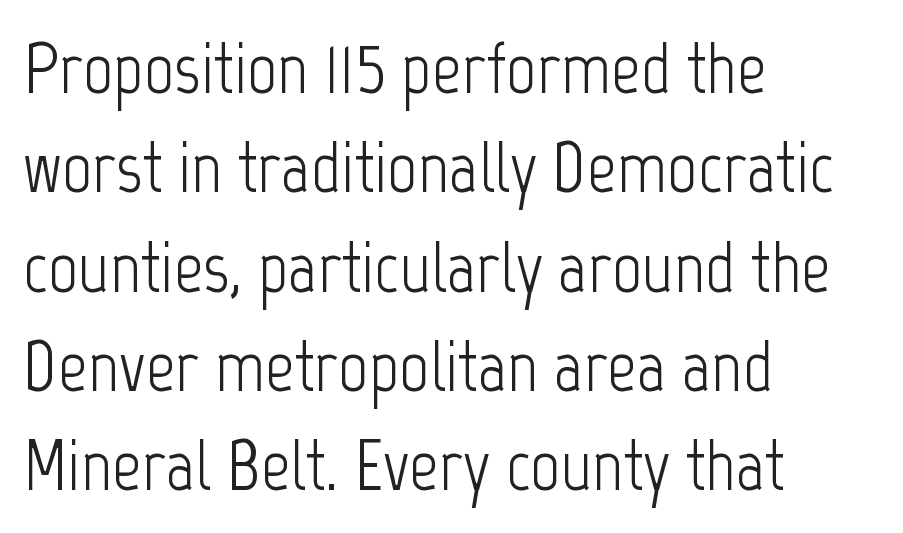
What stands out about the letter spacing? Nothing — it is the standard amount. Note: no serifs on the glyphs. Note the varied advance widths — an 'i' is clearly narrower than an 'm'. The lines are quadded left. The letters look calm and open, with moderate or lighter stems. Unlike italic type, these characters show no tilt at all.
